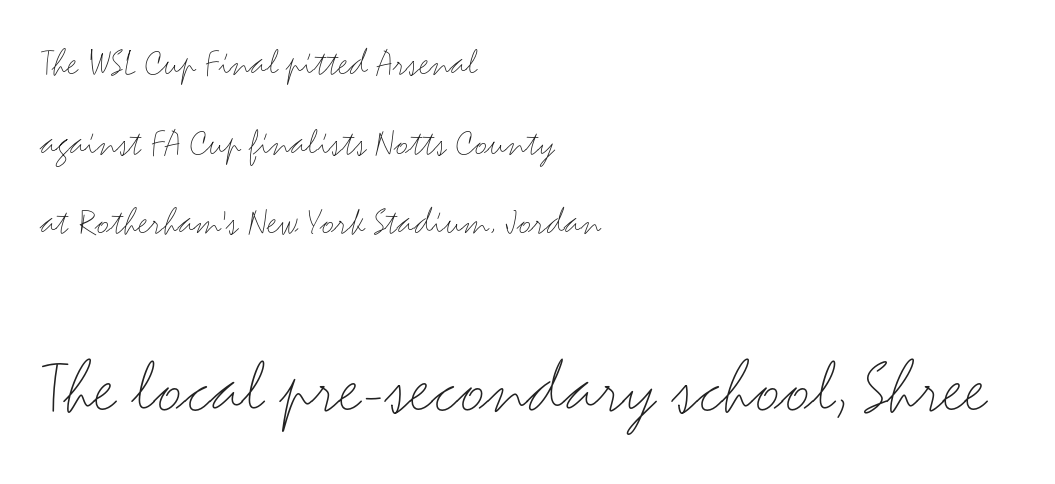
The foot of each line stays bare and open. Is this a heavy cut? Hardly; it is regular or lighter. Caption: multi-line text, flush left, ragged right. Words appear dense and cohesive because spacing is normal. The face used here is a sans, in the tradition of grotesques and geometrics.
